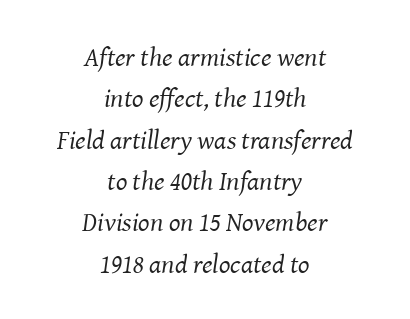
The image shows 27 px text type, italic (leaning right); set centered, normal line spacing (1.53x), normal letter spacing, not underlined.
